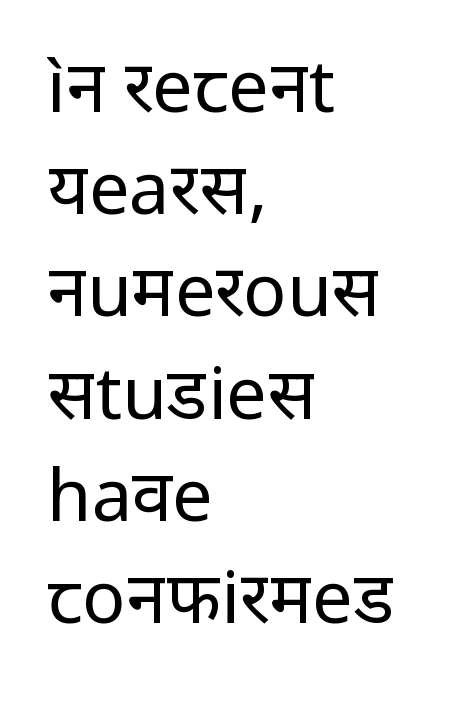
Q: Is the text bold? A: No.
Q: Is the text italic (slanted)? A: No, it is upright.
Q: Is the typeface a serif or a sans-serif typeface? A: Sans-serif.
Q: Is the text underlined? A: No.
Q: How is the paragraph aligned? A: Left-aligned.
Q: Is the spacing between letters normal or unusually wide? A: Normal.
Q: Is the spacing between lines tight, normal or loose? A: Normal.
Q: Width (condensed, normal, or wide)? A: Normal.
Q: Stroke contrast? A: Low.
Q: x-height? A: Medium.
Q: Monospaced? A: No.
